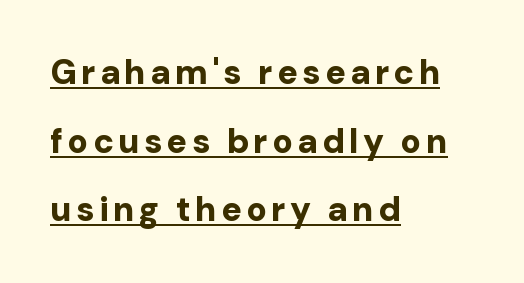
Q: Is the text bold? A: Yes.
Q: Is the text italic (slanted)? A: No, it is upright.
Q: Is the typeface a serif or a sans-serif typeface? A: Sans-serif.
Q: Is the text underlined? A: Yes.
Q: How is the paragraph aligned? A: Left-aligned.
Q: Is the spacing between lines tight, normal or loose? A: Loose.
Q: Width (condensed, normal, or wide)? A: Normal.
Q: Stroke contrast? A: Low.
Q: x-height? A: Medium.
Q: Monospaced? A: No.
